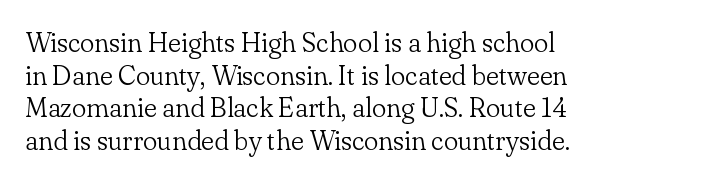
Q: Is the text bold? A: No.
Q: Is the text italic (slanted)? A: No, it is upright.
Q: Is the text underlined? A: No.
Q: How is the paragraph aligned? A: Left-aligned.
Q: Is the spacing between letters normal or unusually wide? A: Normal.
